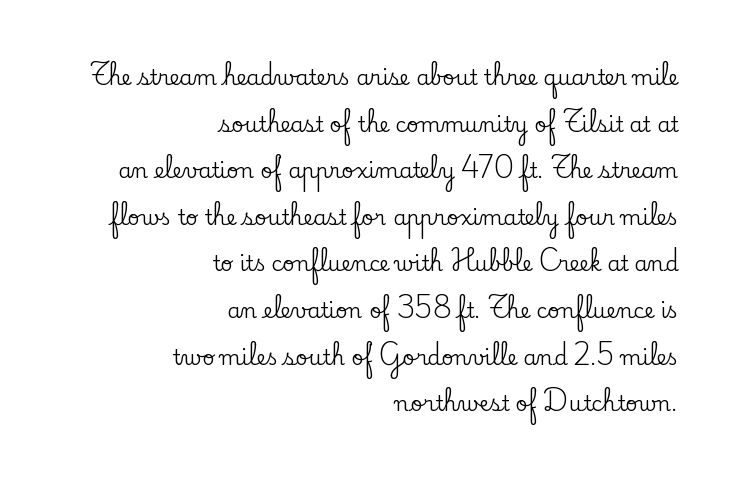
Q: Is the text italic (slanted)? A: No, it is upright.
Q: Is the text underlined? A: No.
Q: How is the paragraph aligned? A: Right-aligned.
Q: Is the spacing between letters normal or unusually wide? A: Normal.
Q: Is the spacing between lines tight, normal or loose? A: Loose.
